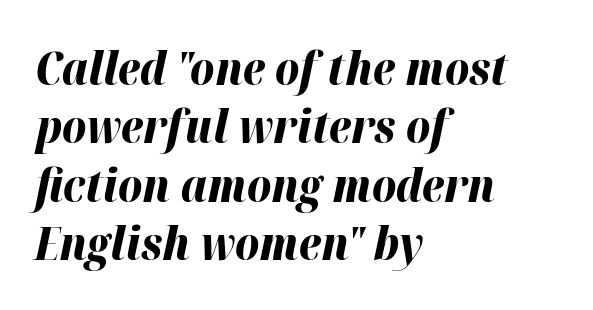
Q: Is the text bold? A: Yes.
Q: Is the text italic (slanted)? A: Yes, it leans right by about 12 degrees.
Q: Is the text underlined? A: No.
Q: How is the paragraph aligned? A: Left-aligned.
Q: Is the spacing between letters normal or unusually wide? A: Normal.
Q: Is the spacing between lines tight, normal or loose? A: Normal.
Q: Width (condensed, normal, or wide)? A: Normal.
Q: Stroke contrast? A: High.
Q: x-height? A: Medium.
Q: Monospaced? A: No.
